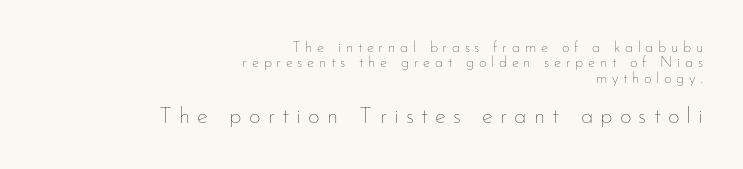
The image shows 23 px text type, upright; set right-aligned, tight line spacing (1.03x), unusually wide letter spacing (+0.31 em), not underlined; the second (bottom) block is 1.53x larger.
